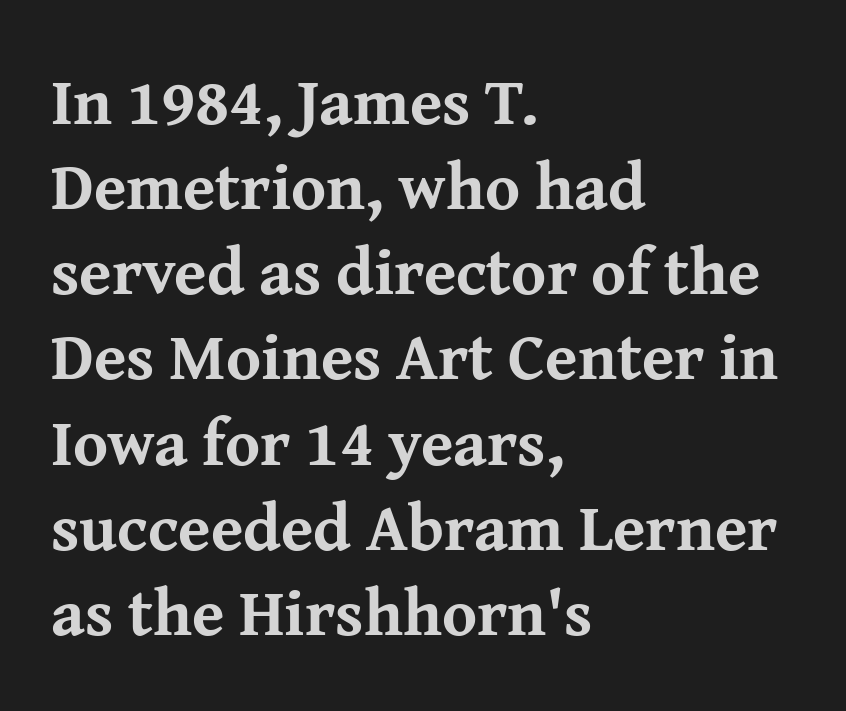
Horizontally, the lines are justified to the leading edge only. Typographic density is high because the face is bold. This sample keeps an unexceptional amount of space between lines. Anything drawn beneath the words? Only blank space. A typesetter would call this proportional, since set widths differ per character.
